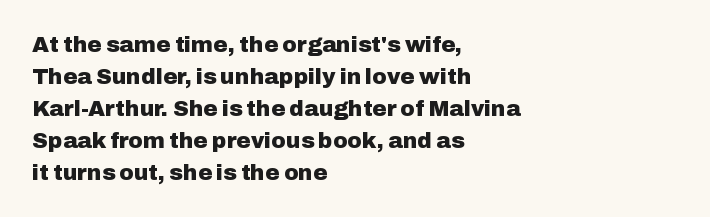
{"italic": "no", "bold": "yes", "underline": "no", "align": "left", "line_spacing": "normal", "line_spacing_ratio": 1.45, "letter_spacing": "normal", "letter_spacing_em": 0.0, "glyph_px": 22}
